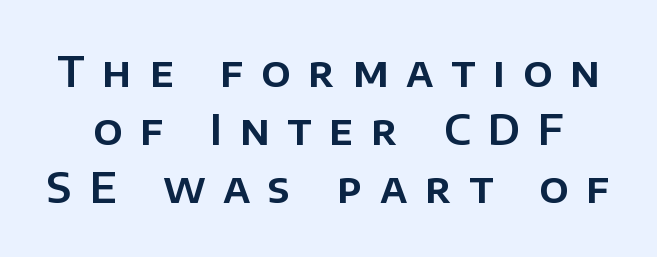
Q: Is the text italic (slanted)? A: No, it is upright.
Q: Is the typeface a serif or a sans-serif typeface? A: Sans-serif.
Q: Is the text underlined? A: No.
Q: Is the spacing between letters normal or unusually wide? A: Unusually wide.
Q: Is the spacing between lines tight, normal or loose? A: Normal.
Q: Width (condensed, normal, or wide)? A: Normal.
Q: Stroke contrast? A: Low.
Q: x-height? A: Large.
Q: Monospaced? A: No.
